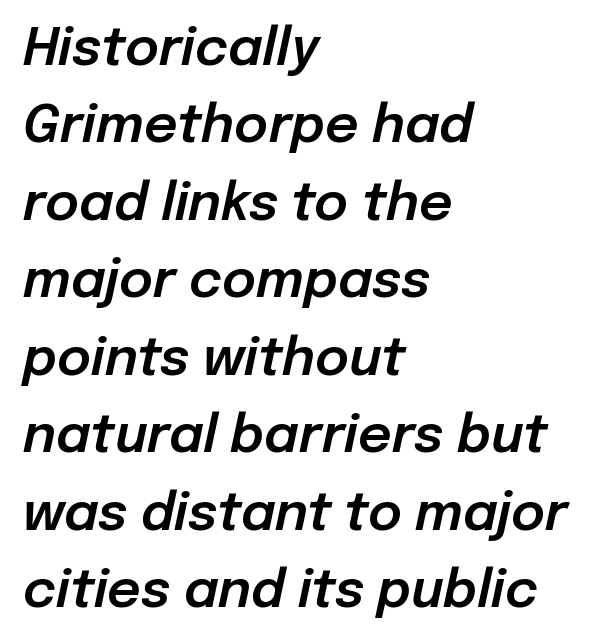
The image shows 52 px text type, italic (leaning right); set left-aligned, normal line spacing (1.49x), normal letter spacing, not underlined; low stroke contrast and a medium x-height.
